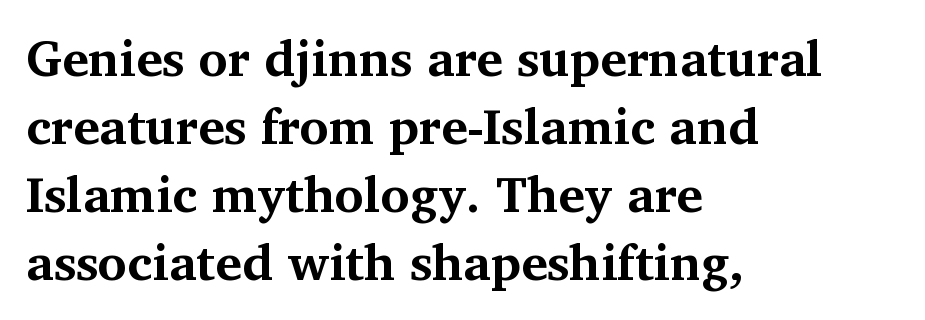
Q: Is the text bold? A: Yes.
Q: Is the text italic (slanted)? A: No, it is upright.
Q: Is the typeface a serif or a sans-serif typeface? A: Serif.
Q: Is the text underlined? A: No.
Q: How is the paragraph aligned? A: Left-aligned.
Q: Is the spacing between letters normal or unusually wide? A: Normal.
Q: Is the spacing between lines tight, normal or loose? A: Normal.
Q: Width (condensed, normal, or wide)? A: Normal.
Q: Stroke contrast? A: Medium.
Q: x-height? A: Medium.
Q: Monospaced? A: No.
